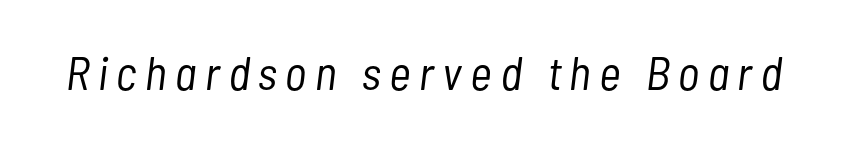
These lines were composed using italics. Has an underline been added? It has not. A typesetter would call this proportional, since set widths differ per character. Weight: not bold — regular or lighter.
